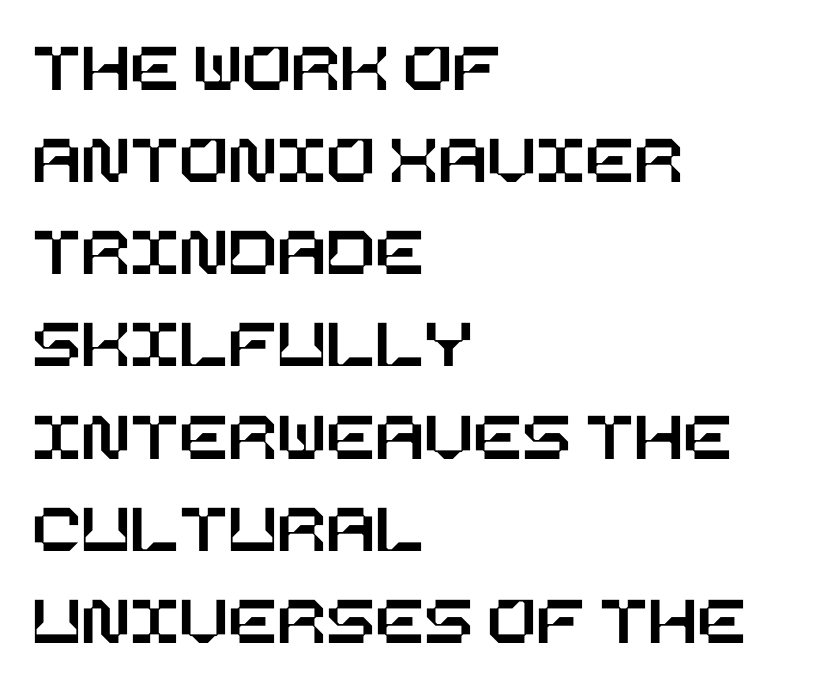
{"italic": "no", "width": "normal", "stroke_contrast": "low", "x_height": "large", "underline": "no", "align": "left", "line_spacing": "normal", "line_spacing_ratio": 1.28, "letter_spacing": "normal", "letter_spacing_em": 0.0, "glyph_px": 72}
